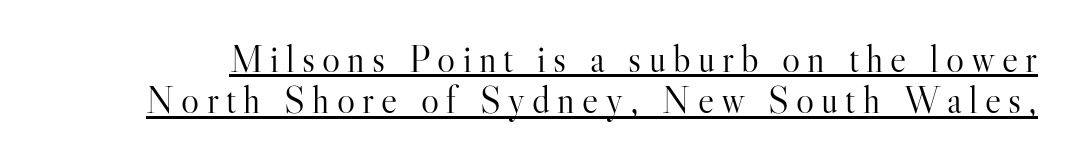
{"serif": "yes", "italic": "no", "bold": "no", "weight": "light", "width": "normal", "stroke_contrast": "high", "x_height": "small", "monospaced": "no", "underline": "yes", "line_spacing": "tight", "line_spacing_ratio": 1.09, "glyph_px": 38}
